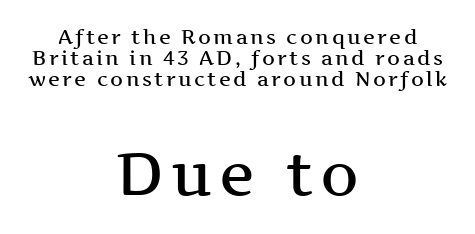
Think of a printed novel: that variable character pitch is what you see here. This is the regular roman posture of the typeface. Typeset on center — no edge is straight. Check where the strokes stop: tiny serifs finish them off.
